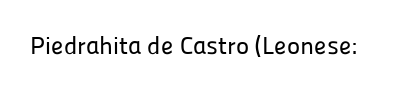
The image shows 25 px text type, upright; set normal letter spacing, not underlined.
